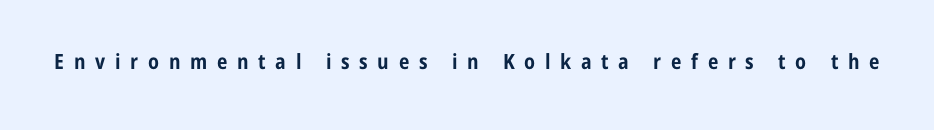
The image shows 21 px bold type, upright; set unusually wide letter spacing (+0.46 em), not underlined.
